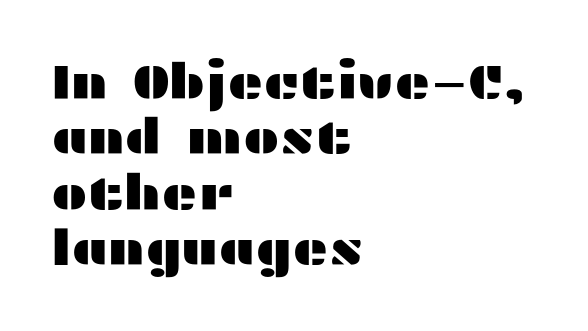
Q: Is the text italic (slanted)? A: No, it is upright.
Q: Is the typeface a serif or a sans-serif typeface? A: Sans-serif.
Q: Is the text underlined? A: No.
Q: How is the paragraph aligned? A: Left-aligned.
Q: Is the spacing between letters normal or unusually wide? A: Normal.
Q: Is the spacing between lines tight, normal or loose? A: Tight.
Q: Width (condensed, normal, or wide)? A: Wide.
Q: Stroke contrast? A: Medium.
Q: x-height? A: Medium.
Q: Monospaced? A: No.
